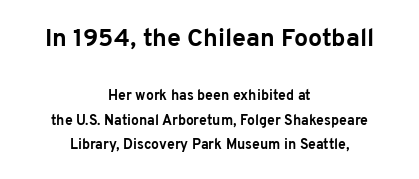
Each row of text sits above clean, open space. Emphasis by weight is at full strength: bold. The horizontal fit of the characters is conventional and even. Every row of glyphs is offset so its center matches the block's center. Character size in the leading block exceeds that of the trailing block.
